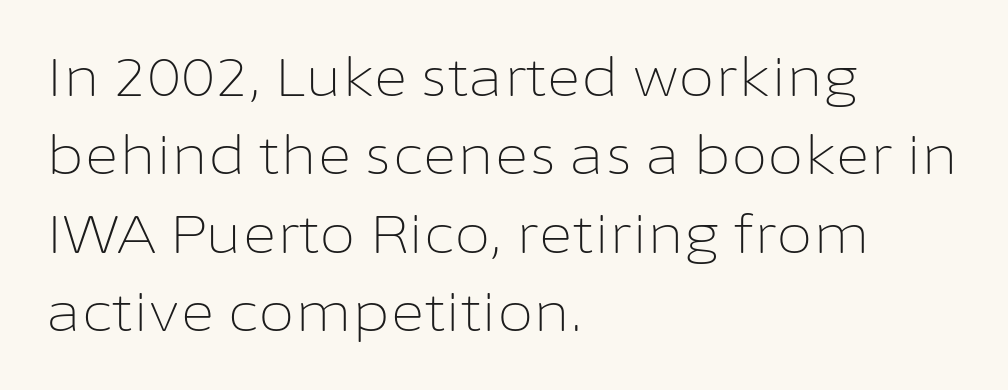
Q: Is the text bold? A: No.
Q: Is the text italic (slanted)? A: No, it is upright.
Q: Is the typeface a serif or a sans-serif typeface? A: Sans-serif.
Q: Is the text underlined? A: No.
Q: How is the paragraph aligned? A: Left-aligned.
Q: Is the spacing between letters normal or unusually wide? A: Normal.
Q: Is the spacing between lines tight, normal or loose? A: Normal.
Q: Width (condensed, normal, or wide)? A: Normal.
Q: Stroke contrast? A: Low.
Q: x-height? A: Medium.
Q: Monospaced? A: No.
